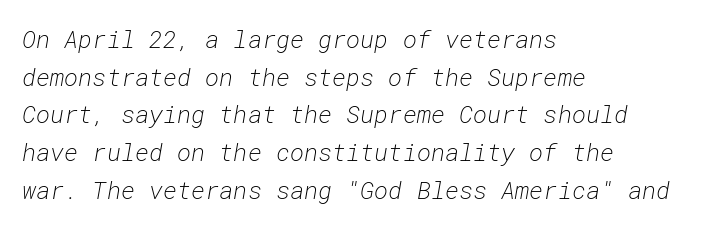
{"italic": "yes", "lean": "right", "slant_degrees": 10, "bold": "no", "underline": "no", "align": "left", "line_spacing": "normal", "line_spacing_ratio": 1.57, "letter_spacing": "normal", "letter_spacing_em": 0.0, "glyph_px": 24}
